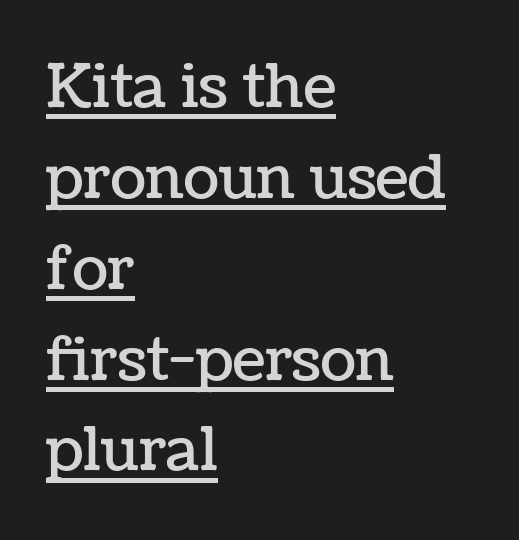
{"italic": "no", "width": "normal", "stroke_contrast": "low", "x_height": "medium", "monospaced": "no", "underline": "yes", "align": "left", "line_spacing": "normal", "line_spacing_ratio": 1.54, "letter_spacing": "normal", "letter_spacing_em": 0.0, "glyph_px": 59}
